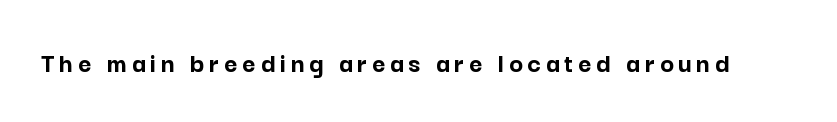
The image shows 29 px semibold sans-serif type, upright; set not underlined; low stroke contrast and a medium x-height.
